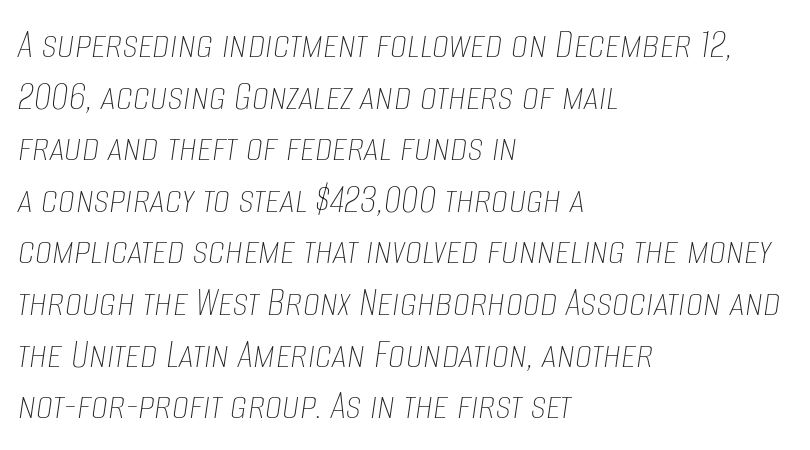
{"italic": "yes", "lean": "right", "slant_degrees": 8, "bold": "no", "weight": "thin", "width": "condensed", "stroke_contrast": "low", "x_height": "large", "monospaced": "no", "underline": "no", "align": "left", "line_spacing_ratio": 1.2, "letter_spacing": "normal", "letter_spacing_em": 0.0, "glyph_px": 43}
